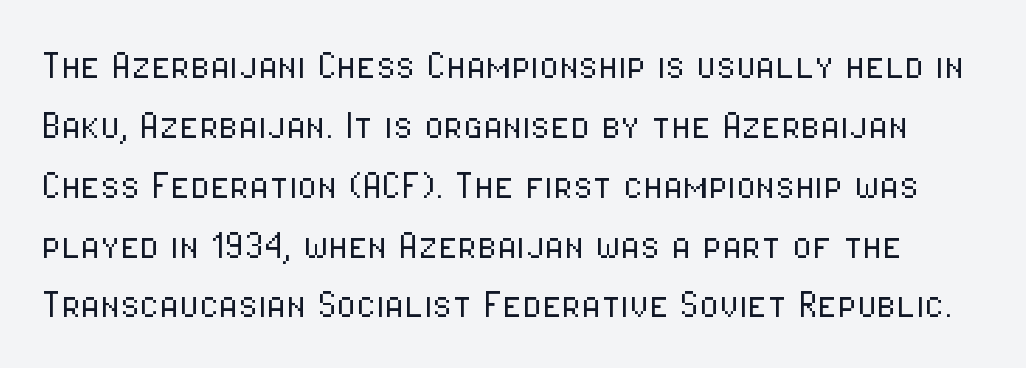
Q: Is the text bold? A: No.
Q: Is the text italic (slanted)? A: No, it is upright.
Q: Is the typeface a serif or a sans-serif typeface? A: Sans-serif.
Q: Is the text underlined? A: No.
Q: Is the spacing between letters normal or unusually wide? A: Normal.
Q: Is the spacing between lines tight, normal or loose? A: Normal.
Q: Width (condensed, normal, or wide)? A: Condensed.
Q: Stroke contrast? A: Low.
Q: x-height? A: Medium.
Q: Monospaced? A: No.
